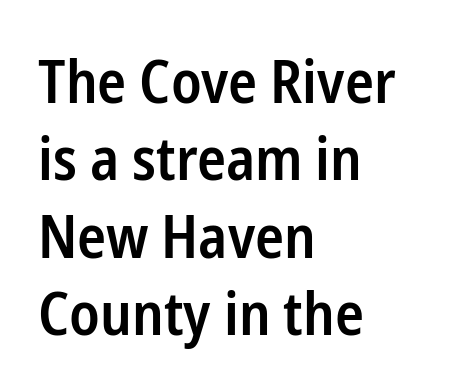
Leftover space on each line is placed entirely after the last word. These lines are composed in type without serifs. Its strokes are somewhat broadened, the hallmark of semibold type. Clear beneath every line of the passage. Does extra space separate the letters? No, they use regular spacing.
